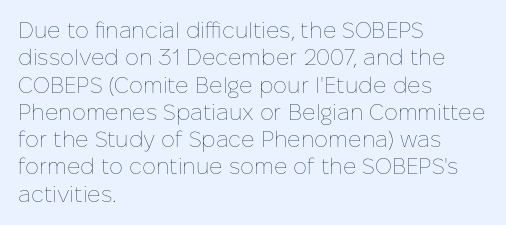
{"italic": "no", "bold": "no", "underline": "no", "align": "left", "line_spacing_ratio": 1.24, "letter_spacing": "normal", "letter_spacing_em": 0.0, "glyph_px": 22}
